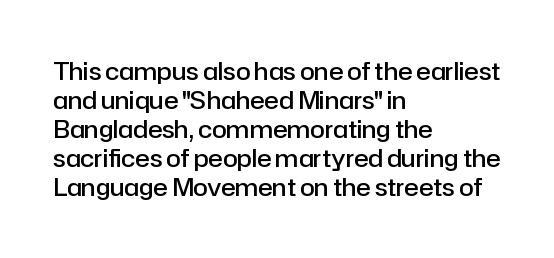
A fair bit of extra ink — the face is semibold, not bold. Reading down the block, your eye returns to a fixed left position each line. Style check: upright. Compared with typical body copy, the letter spacing here is the same. The passage shown is not underscored anywhere.
